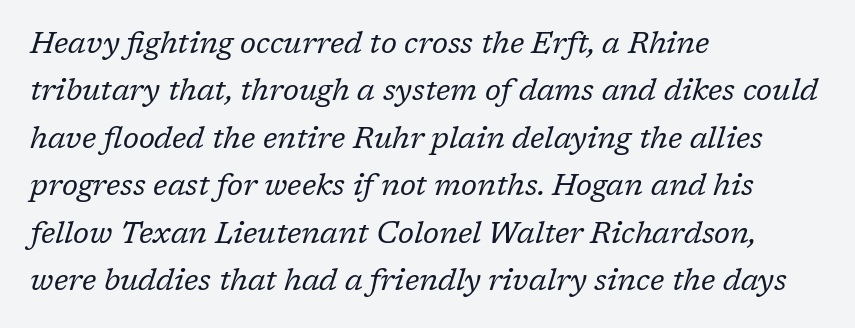
The image shows 30 px regular-weight serif type, italic (leaning right); set left-aligned, normal line spacing (1.58x), normal letter spacing, not underlined; low stroke contrast and a medium x-height.
